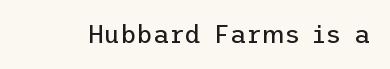
{"italic": "no", "bold": "no", "underline": "no", "letter_spacing": "normal", "letter_spacing_em": 0.0, "glyph_px": 25}
